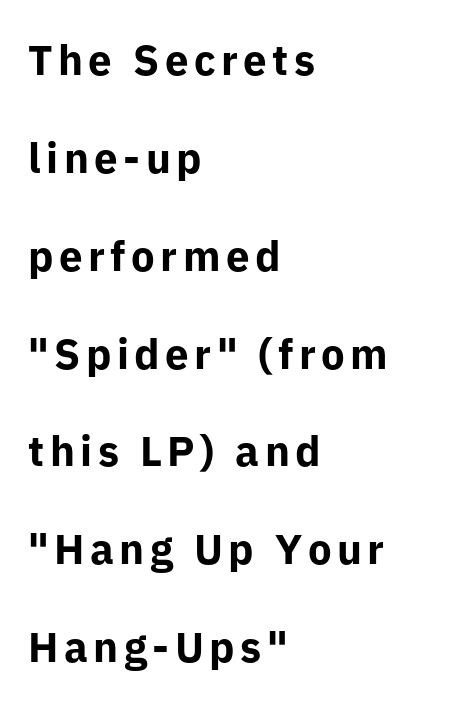
{"serif": "no", "italic": "no", "bold": "yes", "weight": "bold", "width": "normal", "stroke_contrast": "low", "x_height": "medium", "monospaced": "no", "underline": "no", "align": "left", "line_spacing": "loose", "line_spacing_ratio": 2.33, "glyph_px": 42}
